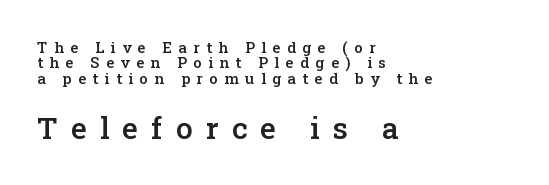
These two chunks differ in scale, with the bottom chunk taking the larger measure. The letters carry serifs — small finishing strokes at the ends of their stems. Horizontal bands of white between lines are thin slivers. The specimen omits any rule beneath the text block's lines. The letterforms stand isolated, each surrounded by extra space. Is this a fixed-width face? No — the glyphs have proportional, varying widths.
